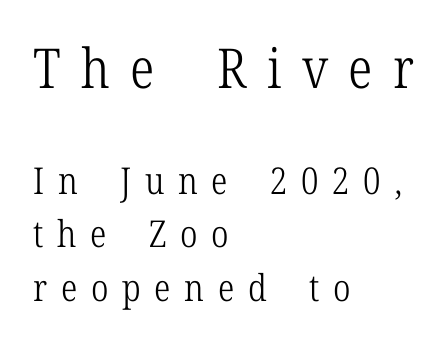
{"serif": "yes", "italic": "no", "bold": "no", "weight": "light", "width": "condensed", "stroke_contrast": "low", "x_height": "medium", "monospaced": "no", "underline": "no", "align": "left", "line_spacing": "normal", "line_spacing_ratio": 1.45, "letter_spacing": "wide", "letter_spacing_em": 0.37, "larger_block": "first", "size_ratio": 1.49, "glyph_px": 55}
